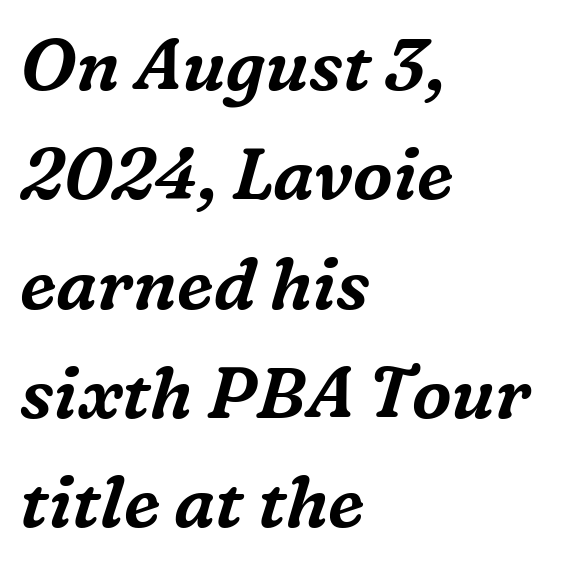
Short and long lines alike share a common starting point at left. Is there much room between lines? A standard amount, neither cramped nor airy. Lines of text with bare space underneath. A typesetter would mark this as italic. I'd call this a serif setting — the letters wear small feet.
